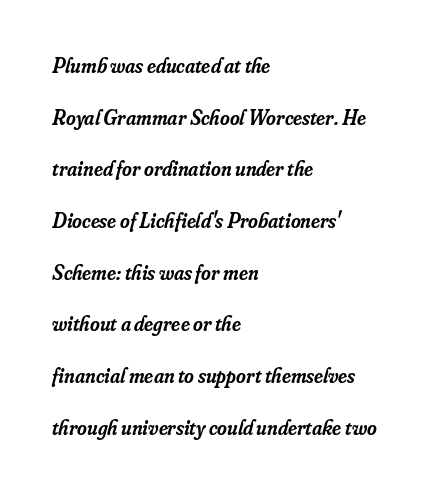
Q: Is the text bold? A: Semi-bold.
Q: Is the text italic (slanted)? A: Yes, it leans right by about 16 degrees.
Q: Is the text underlined? A: No.
Q: How is the paragraph aligned? A: Left-aligned.
Q: Is the spacing between letters normal or unusually wide? A: Normal.
Q: Is the spacing between lines tight, normal or loose? A: Loose.
